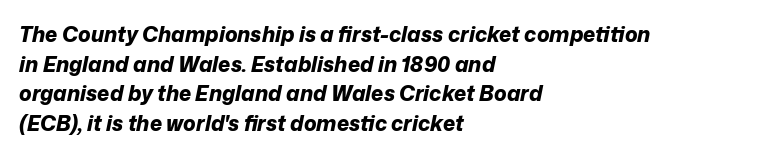
Q: Is the text bold? A: Yes.
Q: Is the text italic (slanted)? A: Yes, it leans right by about 12 degrees.
Q: Is the text underlined? A: No.
Q: How is the paragraph aligned? A: Left-aligned.
Q: Is the spacing between letters normal or unusually wide? A: Normal.
Q: Is the spacing between lines tight, normal or loose? A: Normal.
